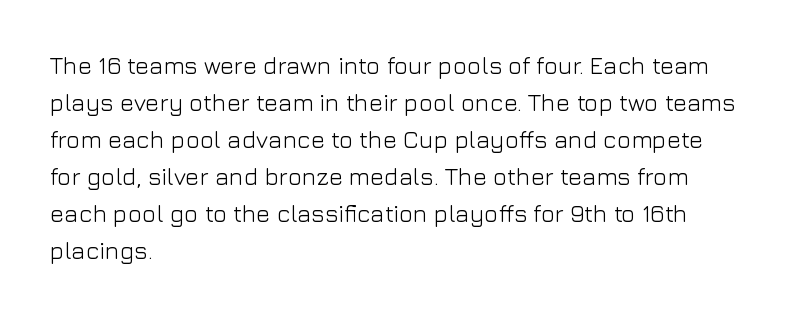
{"italic": "no", "bold": "no", "underline": "no", "align": "left", "line_spacing": "normal", "line_spacing_ratio": 1.54, "letter_spacing": "normal", "letter_spacing_em": 0.0, "glyph_px": 24}
